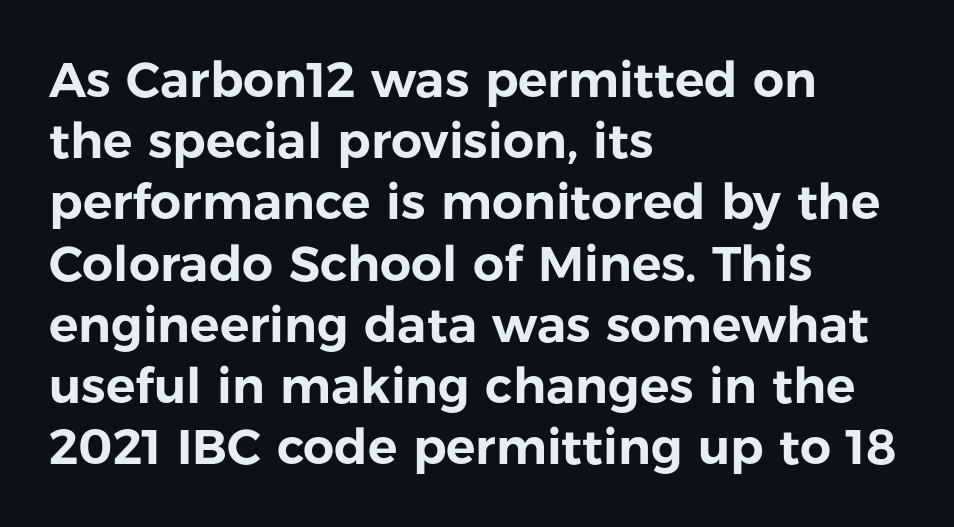
You can tell from the bare stems that sans-serif type was used. The block of text has a typical density, with ordinary space between rows. Honestly, the letter spacing is just normal — you wouldn't notice it. A typesetter would mark this as roman, not italic. The passage shown is typed in a proportional face where columns would drift.
